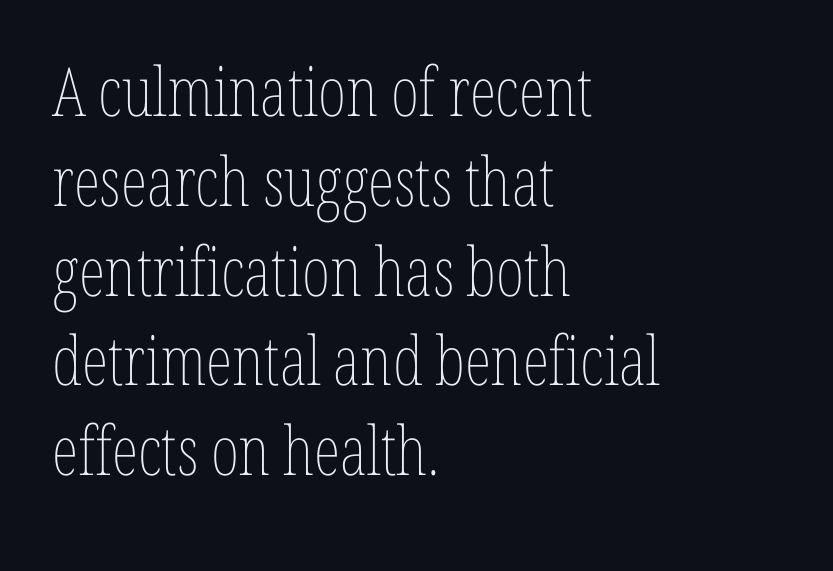
{"italic": "no", "bold": "no", "weight": "thin", "width": "condensed", "stroke_contrast": "low", "x_height": "medium", "monospaced": "no", "underline": "no", "align": "left", "line_spacing": "normal", "line_spacing_ratio": 1.32, "letter_spacing": "normal", "letter_spacing_em": 0.0, "glyph_px": 68}
